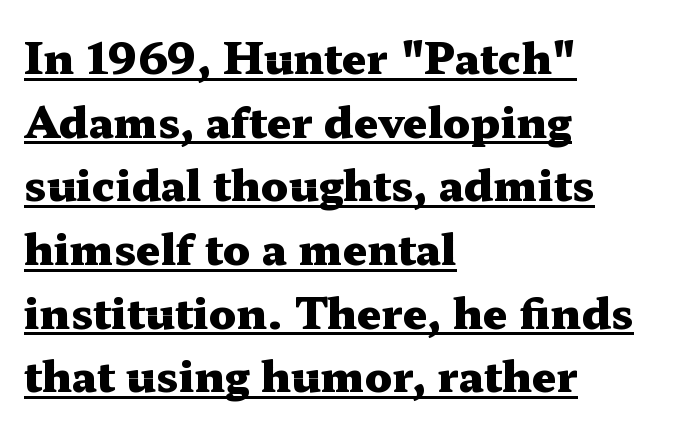
The image shows 43 px heavy, wide serif type, upright; set left-aligned, normal line spacing (1.48x), normal letter spacing, underlined; medium stroke contrast and a medium x-height.
